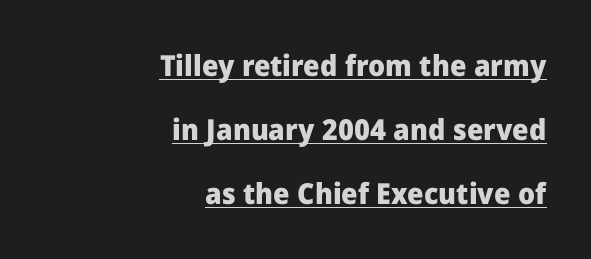
Q: Is the text bold? A: Yes.
Q: Is the text italic (slanted)? A: No, it is upright.
Q: Is the typeface a serif or a sans-serif typeface? A: Sans-serif.
Q: Is the text underlined? A: Yes.
Q: How is the paragraph aligned? A: Right-aligned.
Q: Is the spacing between letters normal or unusually wide? A: Normal.
Q: Is the spacing between lines tight, normal or loose? A: Loose.
Q: Width (condensed, normal, or wide)? A: Normal.
Q: Stroke contrast? A: Low.
Q: x-height? A: Medium.
Q: Monospaced? A: No.
